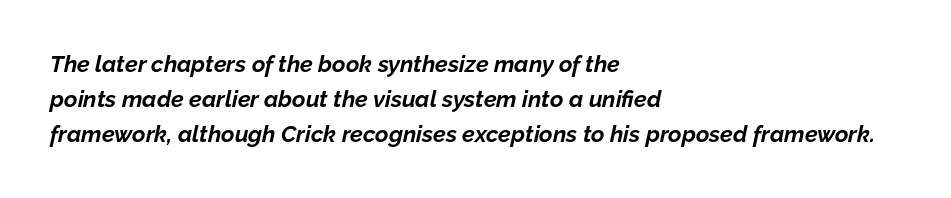
The image shows 23 px bold type, italic (leaning right); set left-aligned, normal line spacing (1.52x), normal letter spacing, not underlined.
